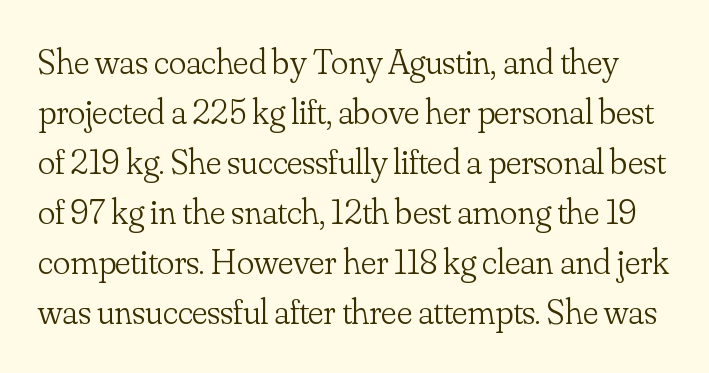
The image shows 36 px light serif type, upright; set normal line spacing (1.39x), normal letter spacing, not underlined; low stroke contrast and a small x-height.
